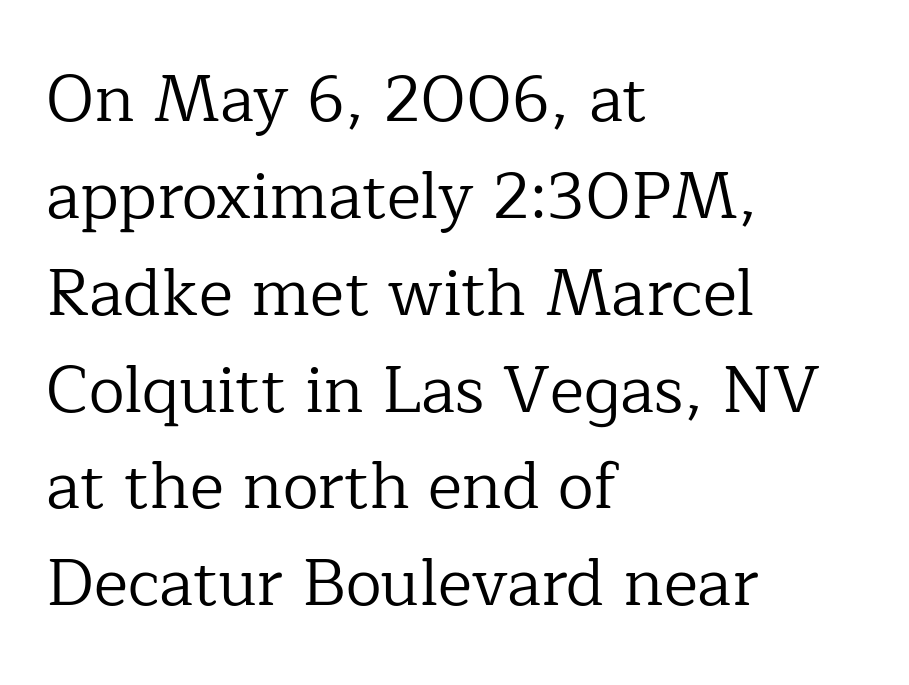
Stems and bowls with no extra thickness — not bold. The leading is moderate, giving the passage an even texture. The text was rendered using a seriffed face with decorative stroke endings. The compositor pushed each line to the left boundary. Inter-character spacing is left at the font's built-in metrics. Varying glyph widths throughout — classic text-font behaviour.
